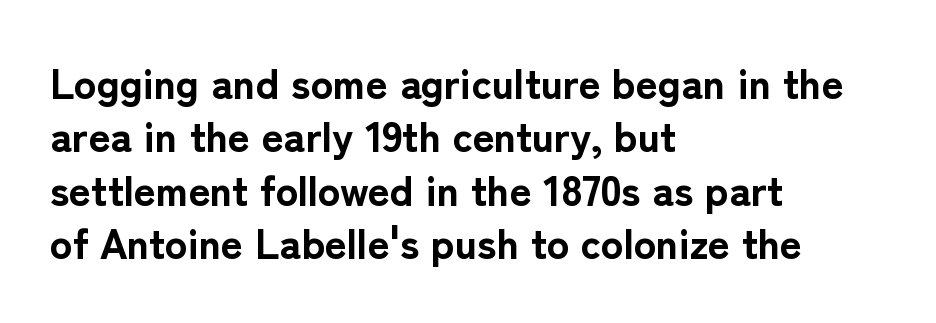
The image shows 42 px bold sans-serif type, upright; set left-aligned, normal line spacing (1.27x), normal letter spacing, not underlined; low stroke contrast and a medium x-height.
